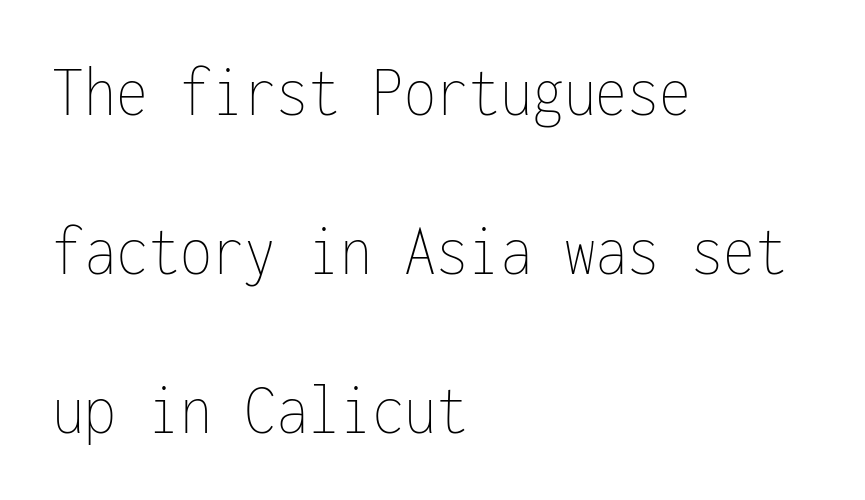
The image shows 73 px thin, condensed type, upright, monospaced; set left-aligned, loose line spacing (2.18x), normal letter spacing, not underlined; low stroke contrast and a medium x-height.
